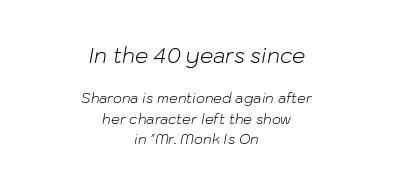
Normally led — the rows are evenly, conventionally spaced. The space directly below the letters is spotless. These lines are centered, leaving both edges ragged. Caption: face not bold, strokes unweighted. The earlier block is typeset at a bigger size than the later block. The specimen reads as italic at a glance.
